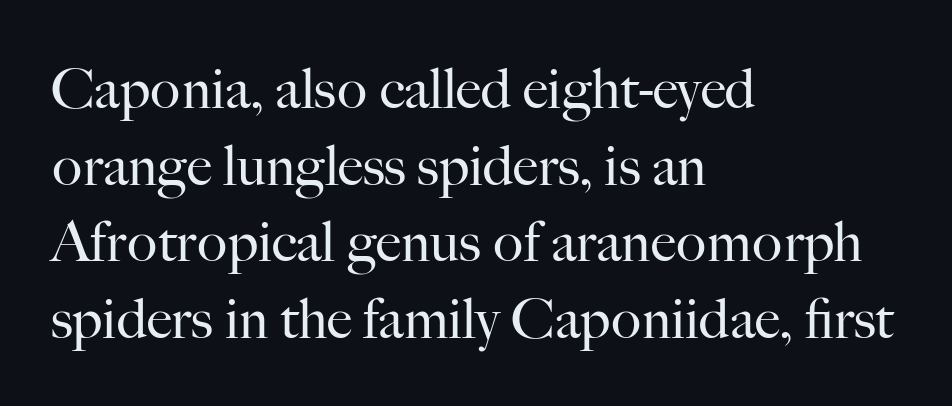
The image shows 56 px regular-weight serif type, upright; set left-aligned, normal line spacing (1.37x), normal letter spacing, not underlined; high stroke contrast and a small x-height.
